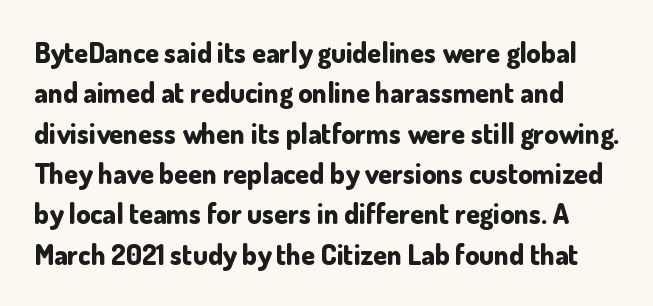
Q: Is the text bold? A: Yes.
Q: Is the text italic (slanted)? A: No, it is upright.
Q: Is the typeface a serif or a sans-serif typeface? A: Sans-serif.
Q: Is the text underlined? A: No.
Q: Is the spacing between letters normal or unusually wide? A: Normal.
Q: Is the spacing between lines tight, normal or loose? A: Normal.
Q: Width (condensed, normal, or wide)? A: Normal.
Q: Stroke contrast? A: Low.
Q: x-height? A: Small.
Q: Monospaced? A: No.
